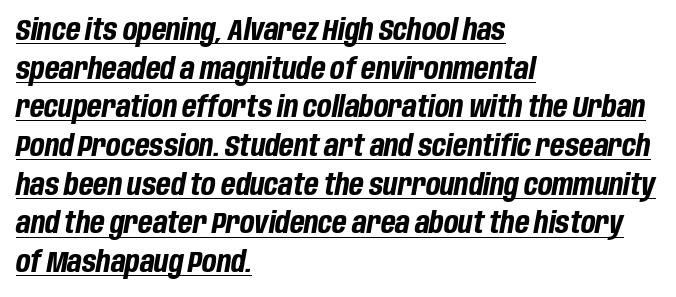
The image shows 30 px bold, condensed type, italic (leaning right); set left-aligned, normal line spacing (1.29x), normal letter spacing, underlined; low stroke contrast and a large x-height.
